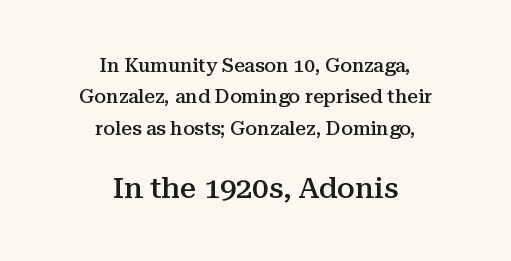
Q: Is the text bold? A: Semi-bold.
Q: Is the text italic (slanted)? A: No, it is upright.
Q: Is the typeface a serif or a sans-serif typeface? A: Serif.
Q: Is the text underlined? A: No.
Q: How is the paragraph aligned? A: Centered.
Q: Is the spacing between letters normal or unusually wide? A: Normal.
Q: Is the spacing between lines tight, normal or loose? A: Normal.
Q: Which block of text is set in a larger size, the first (top) or the second (bottom)? A: The second (bottom) one.
Q: Width (condensed, normal, or wide)? A: Normal.
Q: Stroke contrast? A: Medium.
Q: x-height? A: Medium.
Q: Monospaced? A: No.
